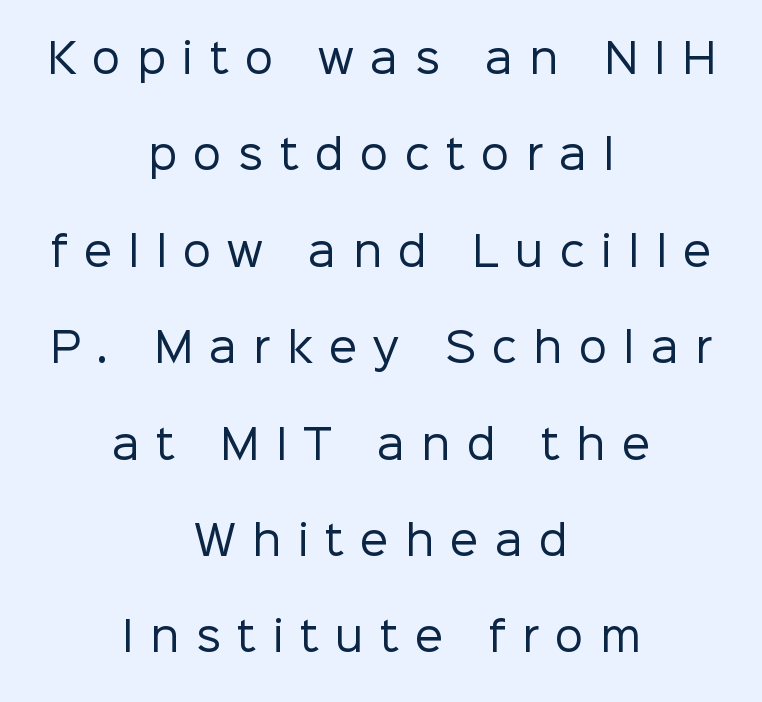
Successive baselines arrive slowly, with a big drop between each. Italic? Not at all — the glyphs are vertical. This is sans-serif lettering, the kind often seen on screens and signage. Inter-character spacing is expanded well beyond the font's built-in metrics. Anything drawn beneath the words? Only blank space.
